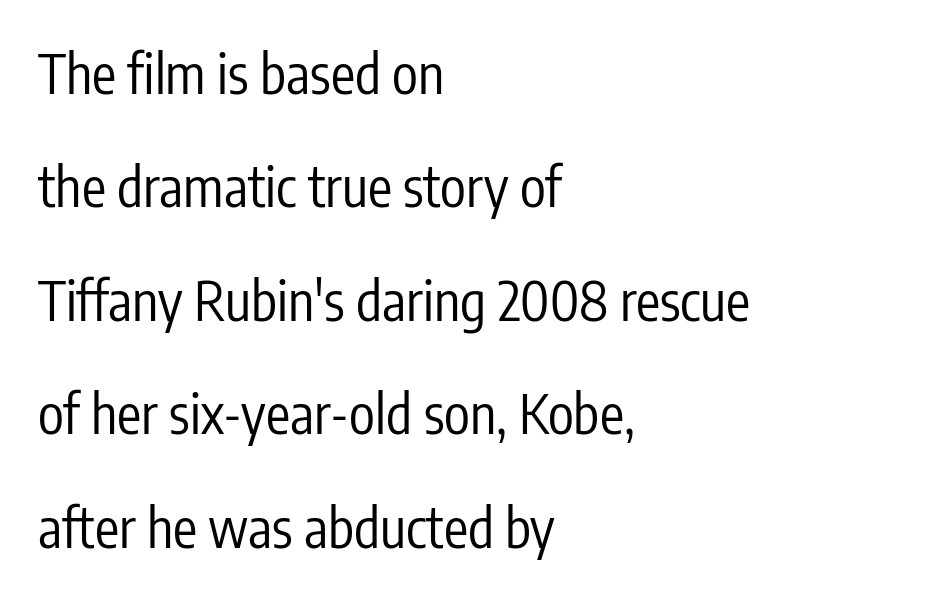
{"serif": "no", "italic": "no", "bold": "no", "weight": "regular", "width": "condensed", "stroke_contrast": "low", "x_height": "medium", "monospaced": "no", "underline": "no", "align": "left", "line_spacing": "loose", "line_spacing_ratio": 2.1, "letter_spacing": "normal", "letter_spacing_em": 0.0, "glyph_px": 54}
